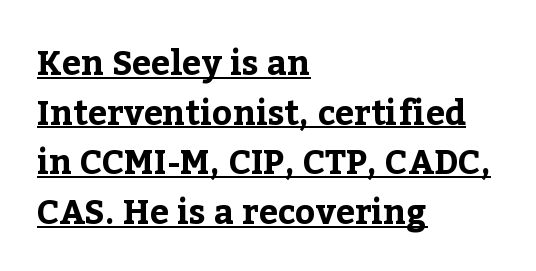
Examine the stroke ends and you'll spot serifs. Leading matches the norm, producing a regular column. Every character sits straight up, as roman type does. Default kerning and tracking; the words read as compact shapes. You can see a thin bar hugging the bottom of the glyphs.
